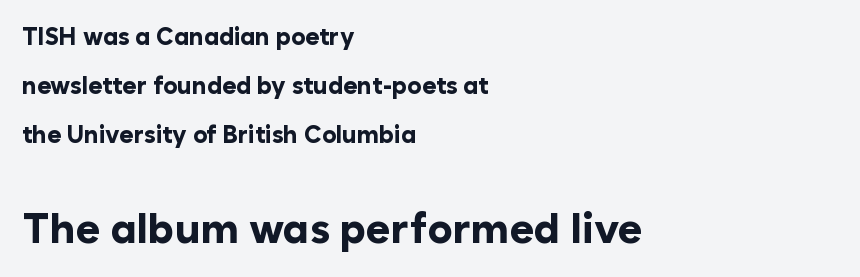
Check the space under the baseline: it is left empty. Look at the stroke-to-counter ratio: heavy, a bold. Type size steps up from the first block to the second. Do the letters lean? They stand straight. The passage shown is typed in a proportional face where columns would drift. The gaps between neighbouring characters are ordinary and unremarkable.
